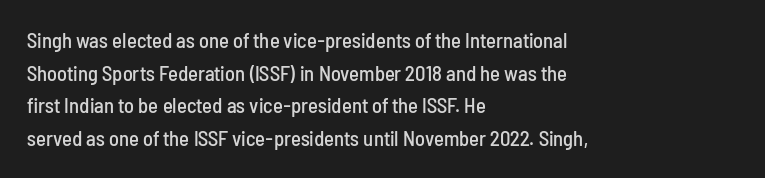
Q: Is the text italic (slanted)? A: No, it is upright.
Q: Is the text underlined? A: No.
Q: How is the paragraph aligned? A: Left-aligned.
Q: Is the spacing between letters normal or unusually wide? A: Normal.
Q: Is the spacing between lines tight, normal or loose? A: Normal.
